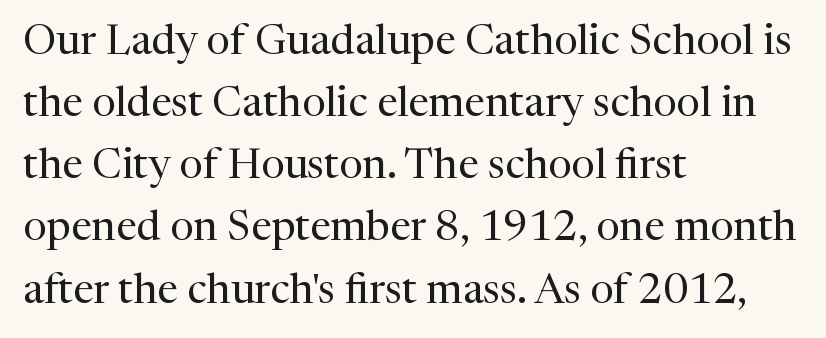
{"serif": "yes", "italic": "no", "bold": "no", "weight": "regular", "width": "normal", "stroke_contrast": "medium", "x_height": "medium", "monospaced": "no", "underline": "no", "align": "left", "line_spacing": "normal", "line_spacing_ratio": 1.48, "letter_spacing": "normal", "letter_spacing_em": 0.0, "glyph_px": 42}
